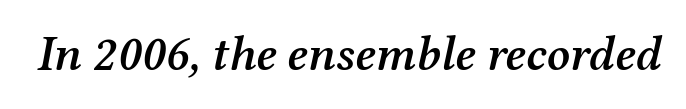
Q: Is the text bold? A: Semi-bold.
Q: Is the text italic (slanted)? A: Yes, it leans right by about 12 degrees.
Q: Is the typeface a serif or a sans-serif typeface? A: Serif.
Q: Is the text underlined? A: No.
Q: Is the spacing between letters normal or unusually wide? A: Normal.
Q: Width (condensed, normal, or wide)? A: Normal.
Q: Stroke contrast? A: Medium.
Q: x-height? A: Medium.
Q: Monospaced? A: No.
